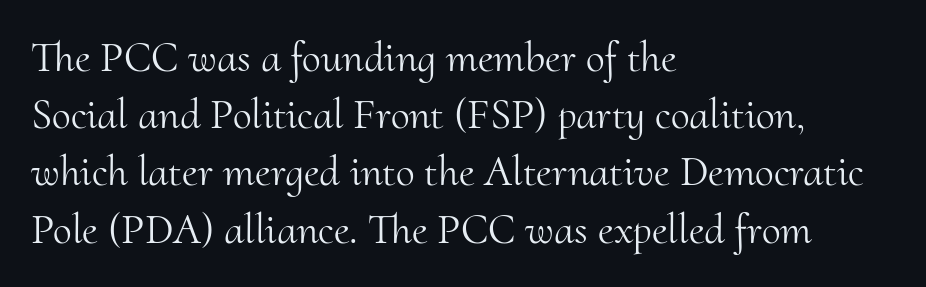
The image shows 43 px light serif type, upright; set left-aligned, normal line spacing (1.33x), normal letter spacing, not underlined; medium stroke contrast and a small x-height.
